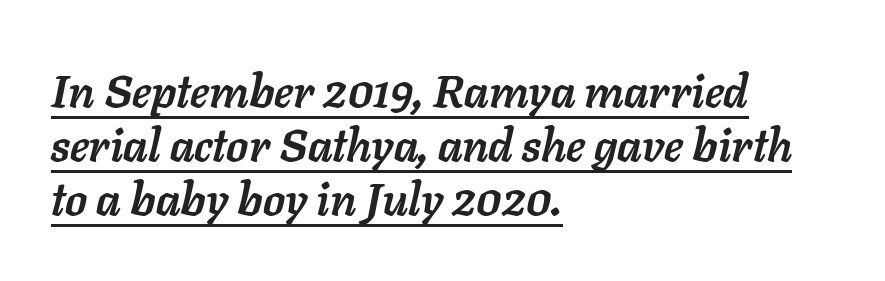
Here the glyphs are tracked normally, forming tight word shapes. This is underlined copy, the kind a proofreader might mark for attention. Visually the block forms a straight wall on the left and a jagged coastline on the right. These lines carry a lot of weight — the face is fully bold.
